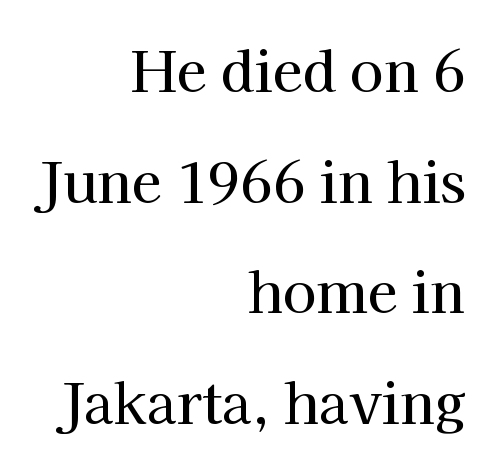
The image shows 55 px serif type, upright; set right-aligned, loose line spacing (2.01x), normal letter spacing, not underlined; high stroke contrast and a medium x-height.
